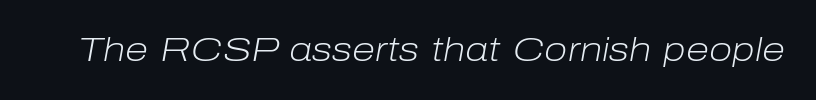
Q: Is the text bold? A: No.
Q: Is the text italic (slanted)? A: Yes, it leans right by about 10 degrees.
Q: Is the text underlined? A: No.
Q: Is the spacing between letters normal or unusually wide? A: Normal.
Q: Width (condensed, normal, or wide)? A: Normal.
Q: Stroke contrast? A: Low.
Q: x-height? A: Medium.
Q: Monospaced? A: No.
